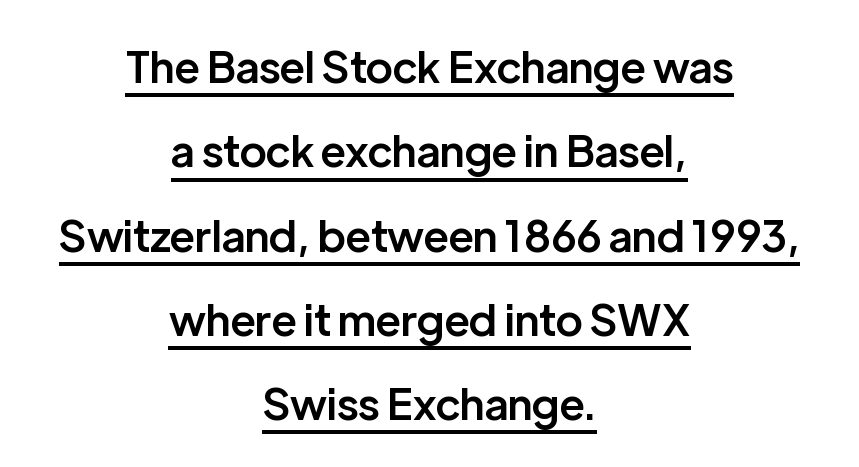
Horizontally, the lines are justified to the midpoint only. Look at the stroke-to-counter ratio: somewhat heavy, a semibold. Is this a sans? Yes — the strokes have no serifs. Short note: letters normally spaced. Horizontal bands of white between lines are thick stripes.
